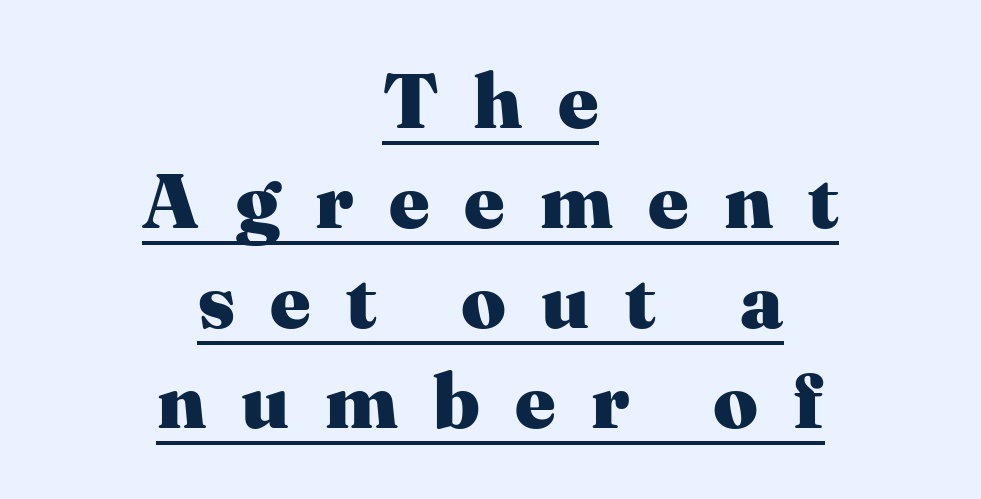
Note the varied advance widths — an 'i' is clearly narrower than an 'm'. Between one letter and the next there's a generous, obvious gap. The paragraph shown floats in the horizontal middle. Looks like someone drew a line under every word here. The line-height multiplier appears to be the usual default. The typesetting leans heavy: a genuine bold.
